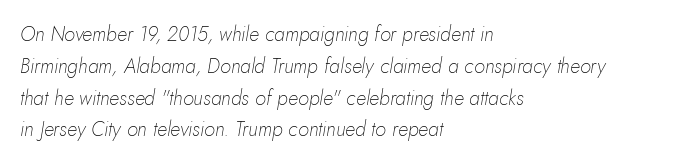
Is the block centered? No — it sits flush against the left margin. Compared with typical paragraphs, the rows here are spaced about the same. Emphasis-style slanted type is in use. Descenders are the only things crossing below the line. Caption: face not bold, strokes unweighted.
